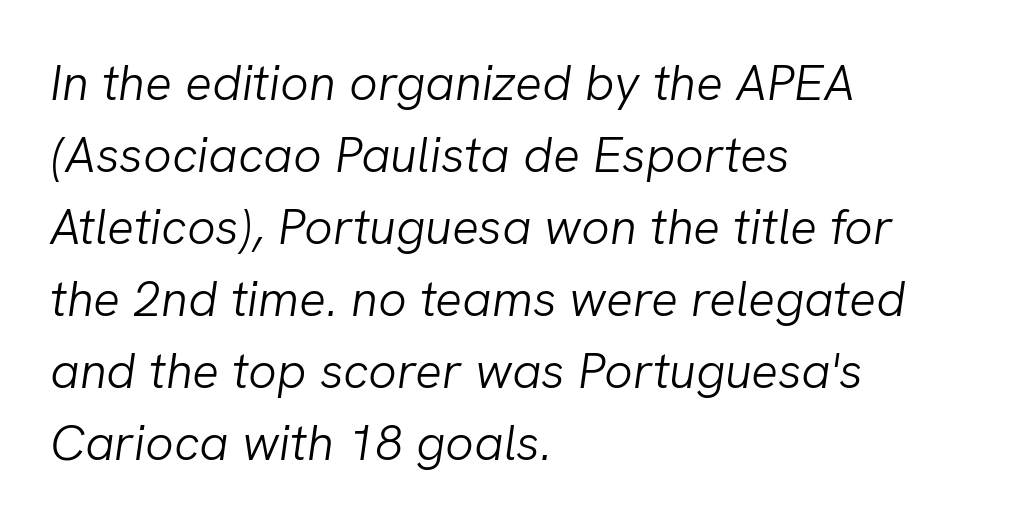
Q: Is the text bold? A: No.
Q: Is the text italic (slanted)? A: Yes, it leans right by about 8 degrees.
Q: Is the text underlined? A: No.
Q: How is the paragraph aligned? A: Left-aligned.
Q: Is the spacing between letters normal or unusually wide? A: Normal.
Q: Is the spacing between lines tight, normal or loose? A: Normal.
Q: Width (condensed, normal, or wide)? A: Normal.
Q: Stroke contrast? A: Low.
Q: x-height? A: Medium.
Q: Monospaced? A: No.
